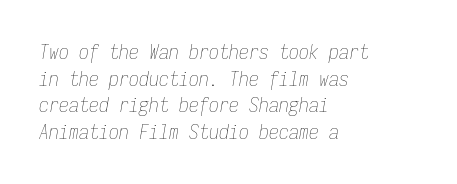
A typesetter would call this zero additional tracking. The rows are spaced the way most documents space them. The passage shown is not underscored anywhere. The font's italic variant was chosen for this text. The paragraph shown leans on its left margin.
